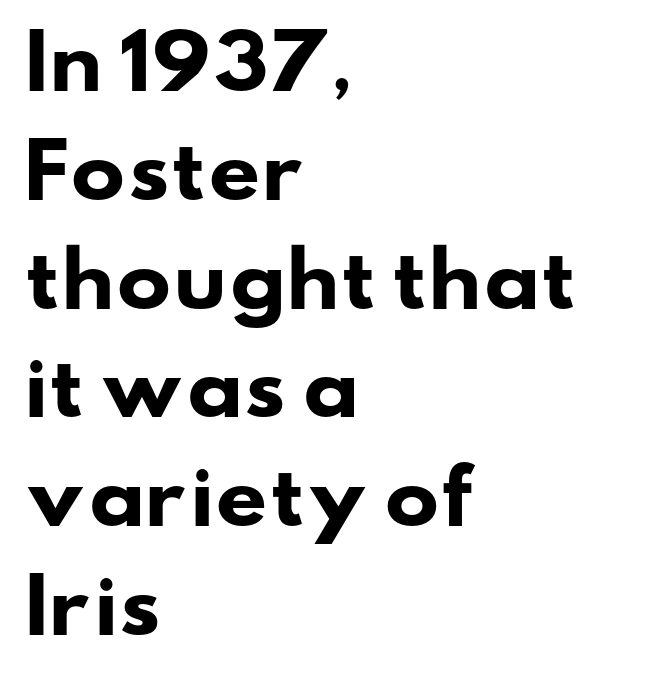
The image shows 73 px heavy, wide sans-serif type; set left-aligned, normal line spacing (1.49x), normal letter spacing, not underlined; low stroke contrast and a small x-height.
